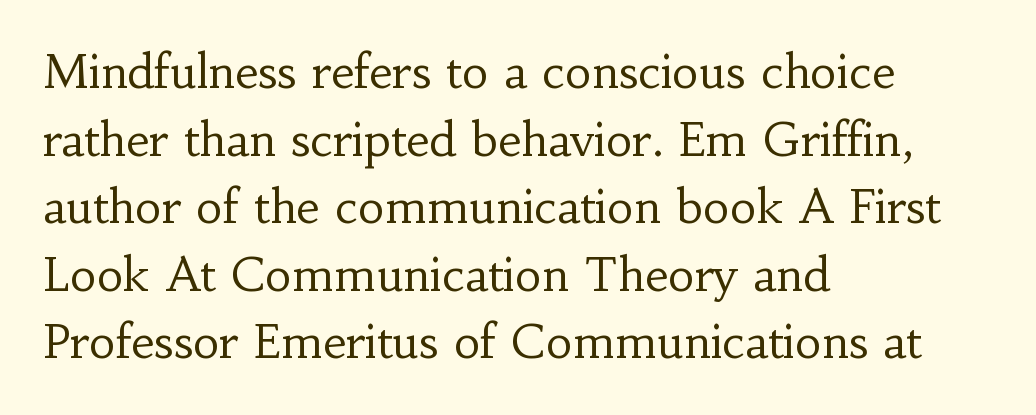
{"serif": "yes", "italic": "no", "bold": "no", "weight": "regular", "width": "normal", "stroke_contrast": "low", "x_height": "small", "monospaced": "no", "underline": "no", "align": "left", "line_spacing": "normal", "line_spacing_ratio": 1.47, "letter_spacing": "normal", "letter_spacing_em": 0.0, "glyph_px": 46}
